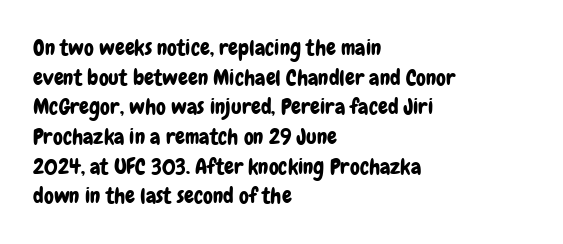
{"italic": "no", "underline": "no", "align": "left", "line_spacing": "normal", "line_spacing_ratio": 1.35, "letter_spacing": "normal", "letter_spacing_em": 0.0, "glyph_px": 22}
